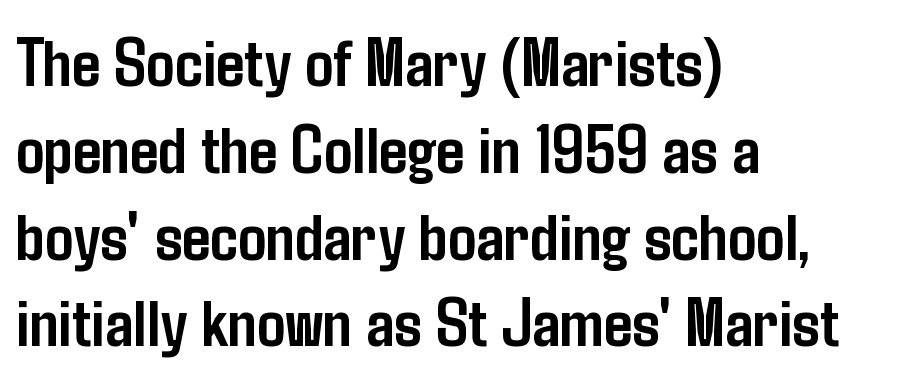
The image shows 70 px semibold, condensed sans-serif type, upright; set left-aligned, line spacing 1.24x, normal letter spacing, not underlined; low stroke contrast and a medium x-height.
